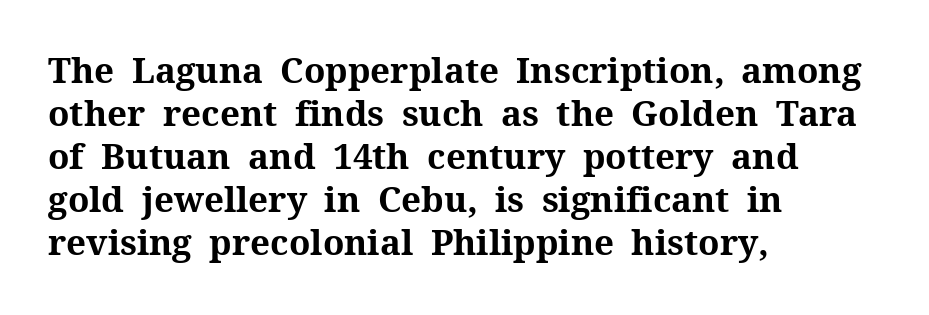
The image shows 35 px bold serif type, upright; set left-aligned, line spacing 1.23x, normal letter spacing, not underlined; medium stroke contrast and a medium x-height.
